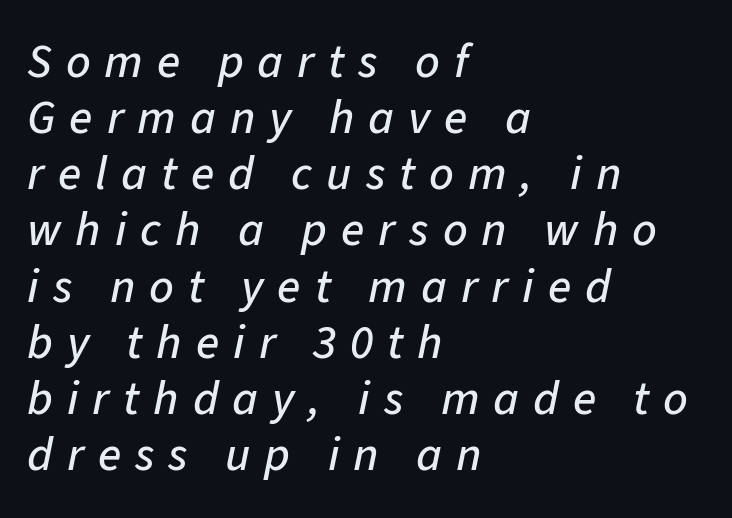
One-word summary of the alignment: left. Honestly, the letter spacing is so wide it's the main thing you notice. Does the lettering tilt? It does — this is italic. Letters rest on an invisible, unmarked baseline. Proportional: the letters do not fall into vertical columns.
